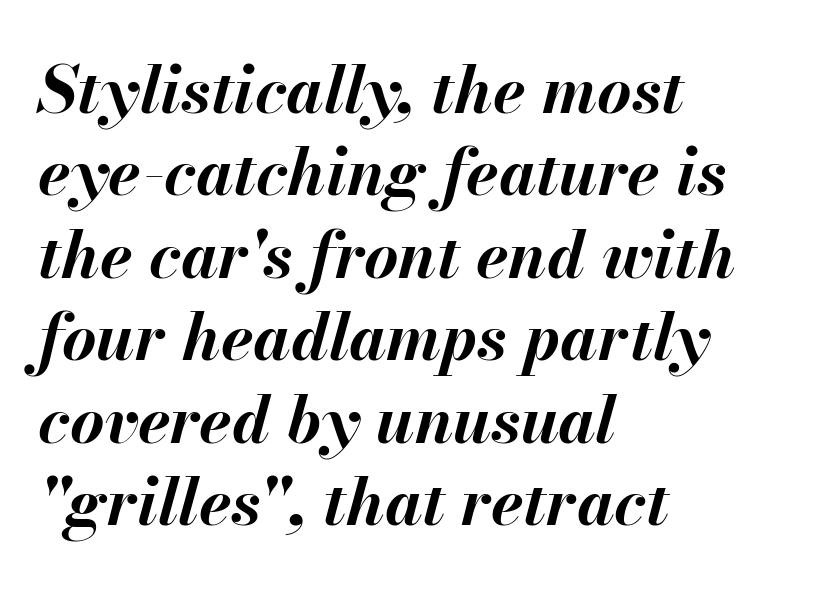
In terms of posture, this sample is oblique. On the weight axis this lands at bold, roughly 700. The rendering uses natural spacing where letterforms have individual widths. The gap between lines stays unmarked.
